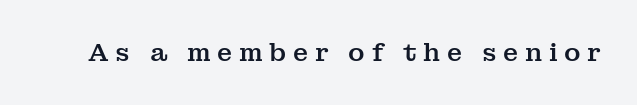
{"italic": "no", "underline": "no", "letter_spacing": "wide", "letter_spacing_em": 0.26, "glyph_px": 25}
